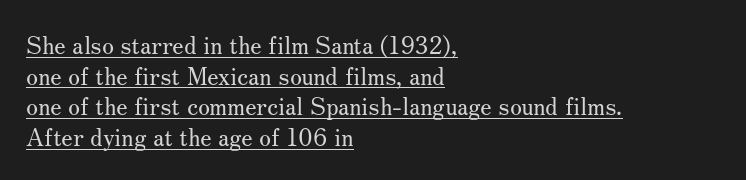
{"italic": "no", "bold": "no", "underline": "yes", "align": "left", "line_spacing": "normal", "line_spacing_ratio": 1.28, "letter_spacing": "normal", "letter_spacing_em": 0.0, "glyph_px": 24}
